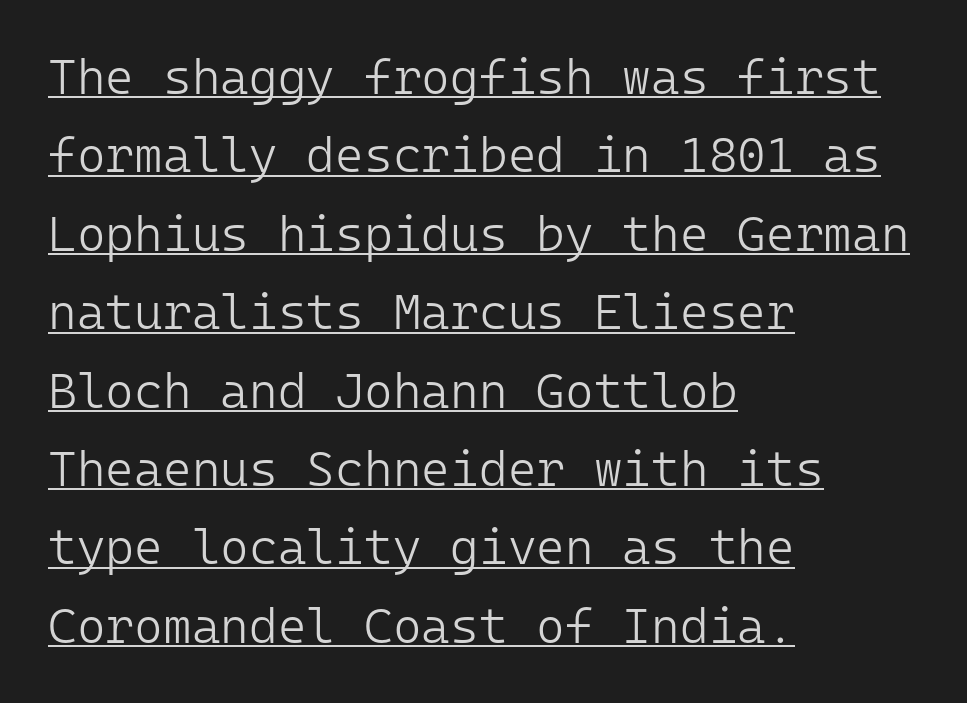
The image shows 49 px light sans-serif type, upright, monospaced; set left-aligned, normal line spacing (1.6x), normal letter spacing, underlined; low stroke contrast and a medium x-height.
